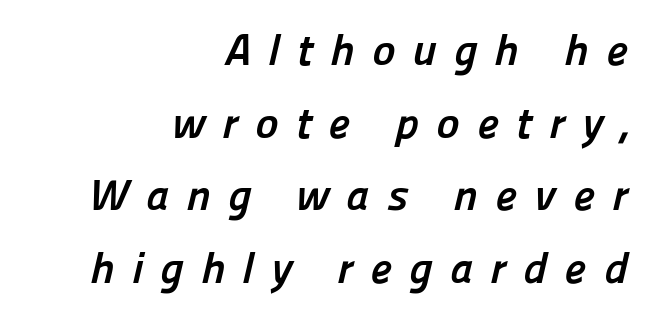
The image shows 44 px semibold sans-serif type; set right-aligned, normal line spacing (1.65x), unusually wide letter spacing (+0.39 em), not underlined; low stroke contrast and a medium x-height.
